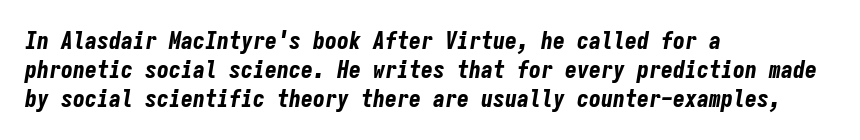
The image shows 24 px bold type, italic (leaning right); set left-aligned, line spacing 1.21x, normal letter spacing, not underlined.
